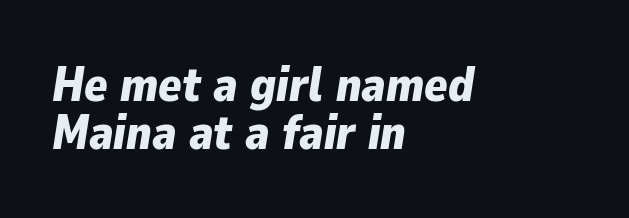
The image shows 48 px bold type, italic (leaning right); set left-aligned, tight line spacing (1.0x), normal letter spacing, not underlined; low stroke contrast and a medium x-height.
